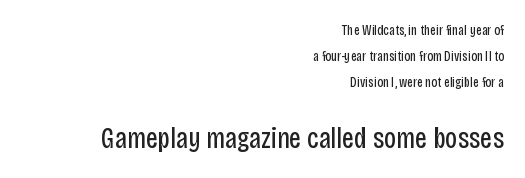
Q: Is the text bold? A: No.
Q: Is the text italic (slanted)? A: No, it is upright.
Q: Is the typeface a serif or a sans-serif typeface? A: Sans-serif.
Q: Is the text underlined? A: No.
Q: How is the paragraph aligned? A: Right-aligned.
Q: Is the spacing between letters normal or unusually wide? A: Normal.
Q: Which block of text is set in a larger size, the first (top) or the second (bottom)? A: The second (bottom) one.
Q: Width (condensed, normal, or wide)? A: Condensed.
Q: Stroke contrast? A: Low.
Q: x-height? A: Large.
Q: Monospaced? A: No.
